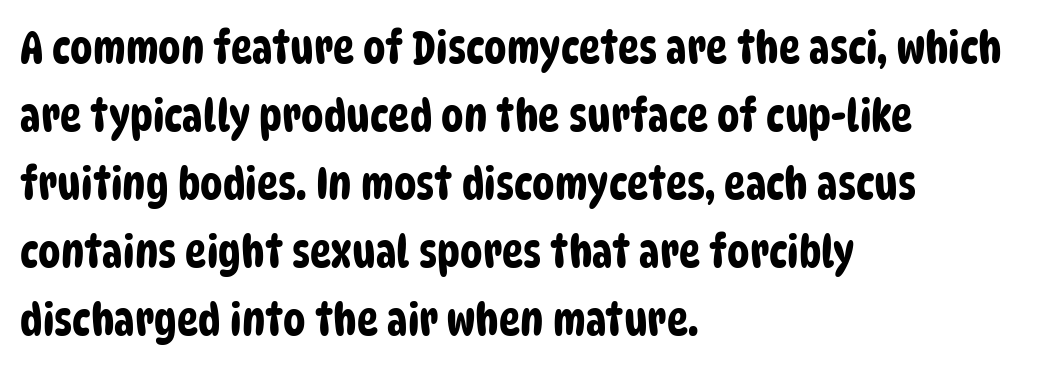
The image shows 45 px condensed sans-serif type; set left-aligned, normal line spacing (1.51x), normal letter spacing, not underlined; low stroke contrast and a large x-height.
